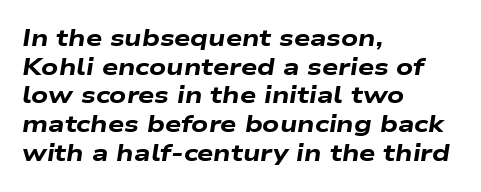
Quick note: interline space is typical. Thick stems and heavy bowls — unmistakably bold. Short note: letters normally spaced. Decoration check: the copy has no underline. When letters slant like this, we call the style italic.
